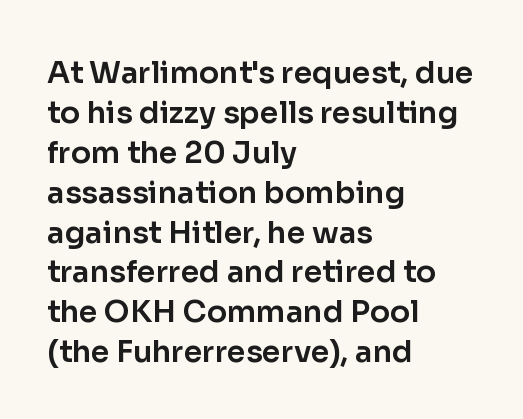
Q: Is the text italic (slanted)? A: No, it is upright.
Q: Is the typeface a serif or a sans-serif typeface? A: Sans-serif.
Q: Is the text underlined? A: No.
Q: How is the paragraph aligned? A: Left-aligned.
Q: Is the spacing between letters normal or unusually wide? A: Normal.
Q: Is the spacing between lines tight, normal or loose? A: Normal.
Q: Width (condensed, normal, or wide)? A: Normal.
Q: Stroke contrast? A: Low.
Q: x-height? A: Medium.
Q: Monospaced? A: No.
